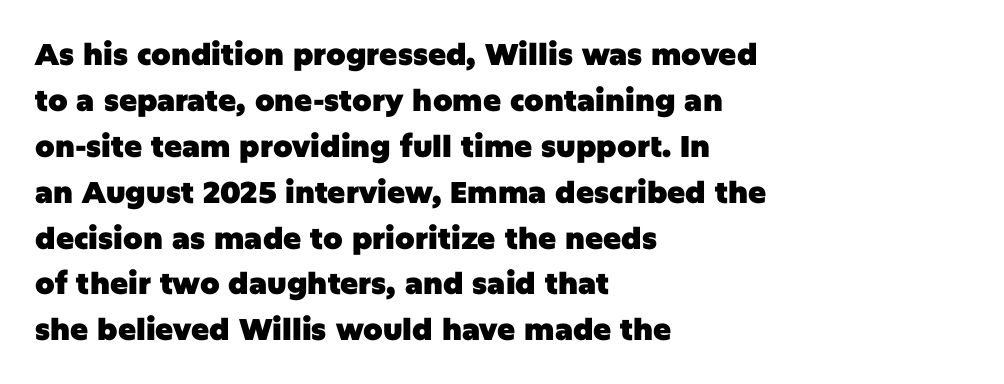
This block has exactly the height ordinary leading produces. The text was rendered using a sans face with plain stroke endings. Chunky letters — that's bold for sure. Which margin do the lines hug? The left one — the right edge is uneven.
